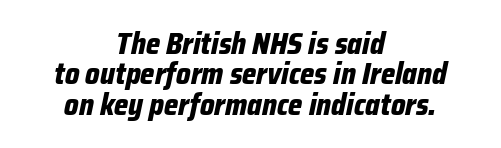
Rendered with sloped, italic letterforms. The letterforms sit shoulder to shoulder at normal distance. Is the type bold? Yes — the strokes are clearly thick and heavy. The passage shown is not underscored anywhere. Neither beginnings nor endings align; midpoints do. Horizontal bands of white between lines are thin slivers.
